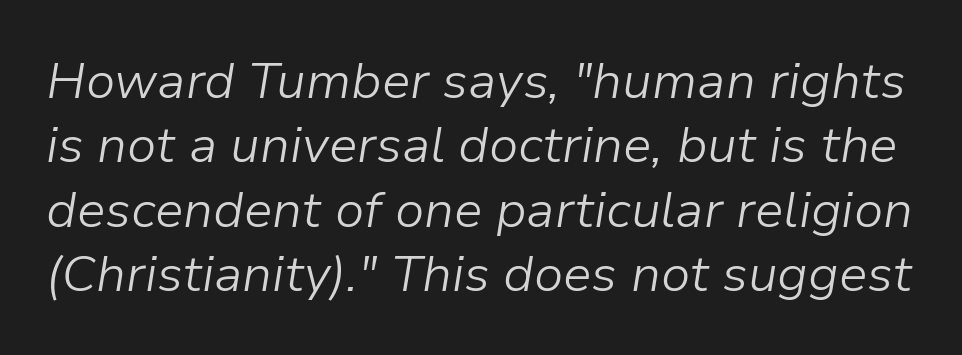
{"italic": "yes", "lean": "right", "slant_degrees": 9, "bold": "no", "weight": "light", "width": "normal", "stroke_contrast": "low", "x_height": "medium", "monospaced": "no", "underline": "no", "line_spacing": "normal", "line_spacing_ratio": 1.26, "letter_spacing": "normal", "letter_spacing_em": 0.0, "glyph_px": 51}
